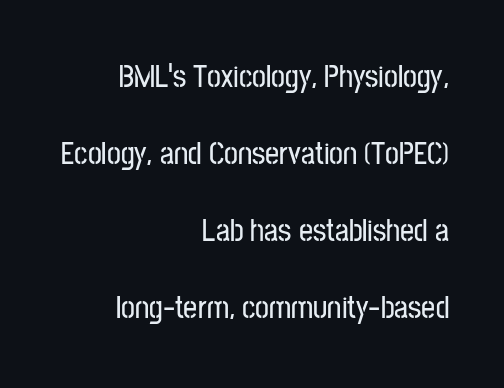
The image shows 31 px condensed sans-serif type, upright; set right-aligned, loose line spacing (2.48x), normal letter spacing, not underlined; low stroke contrast and a medium x-height.
